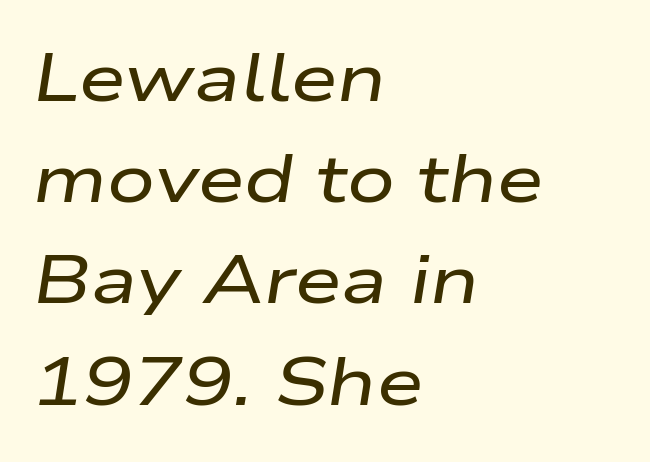
Q: Is the text italic (slanted)? A: Yes, it leans right by about 9 degrees.
Q: Is the text underlined? A: No.
Q: How is the paragraph aligned? A: Left-aligned.
Q: Is the spacing between letters normal or unusually wide? A: Normal.
Q: Is the spacing between lines tight, normal or loose? A: Normal.
Q: Width (condensed, normal, or wide)? A: Wide.
Q: Stroke contrast? A: Low.
Q: x-height? A: Medium.
Q: Monospaced? A: No.
